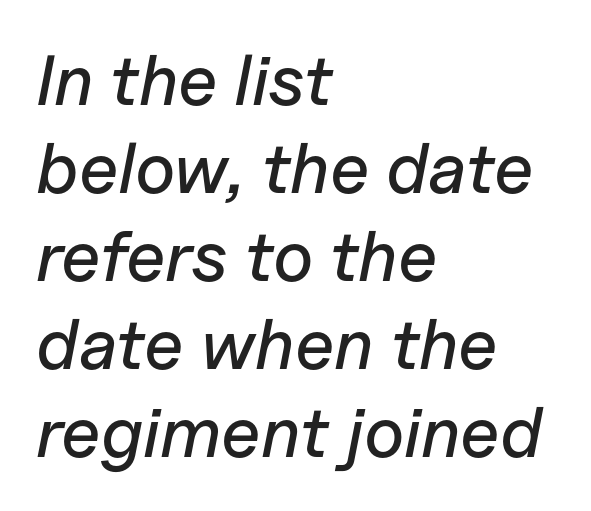
A clean baseline with only descenders dipping below it. The type is set solid horizontally, with unmodified tracking. Notice how the passage keeps a crisp vertical edge on the left only. Proportional: the letters do not fall into vertical columns.
